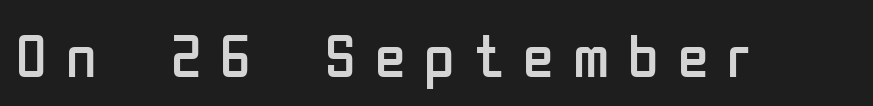
Q: Is the text bold? A: No.
Q: Is the text italic (slanted)? A: No, it is upright.
Q: Is the typeface a serif or a sans-serif typeface? A: Sans-serif.
Q: Is the text underlined? A: No.
Q: Is the spacing between letters normal or unusually wide? A: Unusually wide.
Q: Width (condensed, normal, or wide)? A: Condensed.
Q: Stroke contrast? A: Low.
Q: x-height? A: Medium.
Q: Monospaced? A: No.
